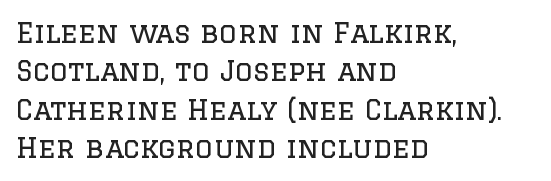
Q: Is the text bold? A: No.
Q: Is the text italic (slanted)? A: No, it is upright.
Q: Is the typeface a serif or a sans-serif typeface? A: Serif.
Q: Is the text underlined? A: No.
Q: How is the paragraph aligned? A: Left-aligned.
Q: Is the spacing between letters normal or unusually wide? A: Normal.
Q: Is the spacing between lines tight, normal or loose? A: Normal.
Q: Width (condensed, normal, or wide)? A: Normal.
Q: Stroke contrast? A: Low.
Q: x-height? A: Large.
Q: Monospaced? A: No.
